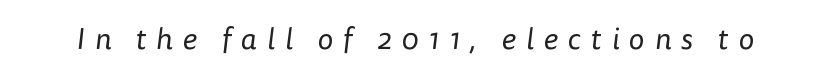
Q: Is the text bold? A: No.
Q: Is the typeface a serif or a sans-serif typeface? A: Sans-serif.
Q: Is the text underlined? A: No.
Q: Is the spacing between letters normal or unusually wide? A: Unusually wide.
Q: Width (condensed, normal, or wide)? A: Normal.
Q: Stroke contrast? A: Low.
Q: x-height? A: Medium.
Q: Monospaced? A: No.
